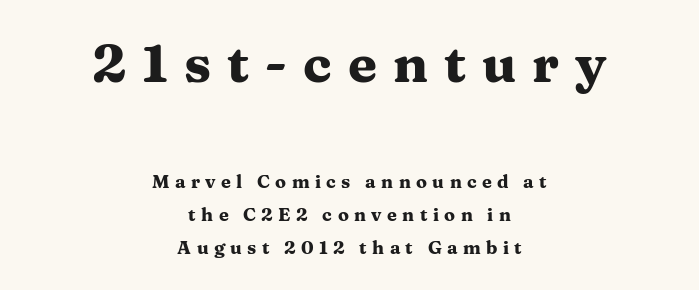
The glyphs have the mass of a bold cut. Notice how the stems are strictly vertical — no italics here. Descender tails drop into unmarked territory. Serif or sans? Serif — the stroke terminals have little feet. The paragraph has two soft edges and a firm central axis.
